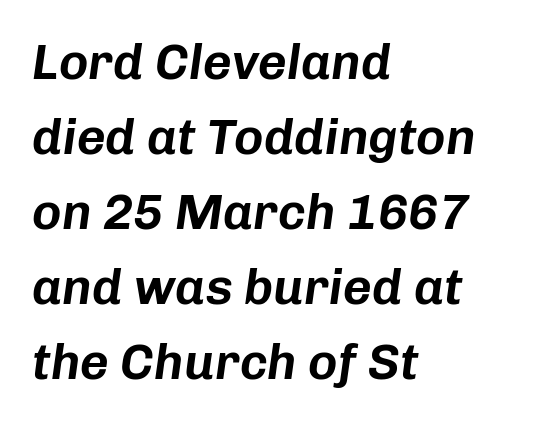
The letters sit at their default tracking, neither squeezed nor spread. A classic flush-left, rag-right setting is used for this passage. Nobody drew a line under any word here. The rows are spaced the way most documents space them.
